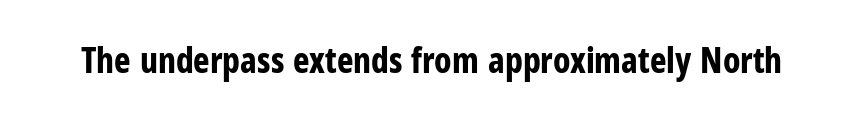
Q: Is the text bold? A: Yes.
Q: Is the text italic (slanted)? A: No, it is upright.
Q: Is the typeface a serif or a sans-serif typeface? A: Sans-serif.
Q: Is the text underlined? A: No.
Q: Is the spacing between letters normal or unusually wide? A: Normal.
Q: Width (condensed, normal, or wide)? A: Condensed.
Q: Stroke contrast? A: Low.
Q: x-height? A: Medium.
Q: Monospaced? A: No.
